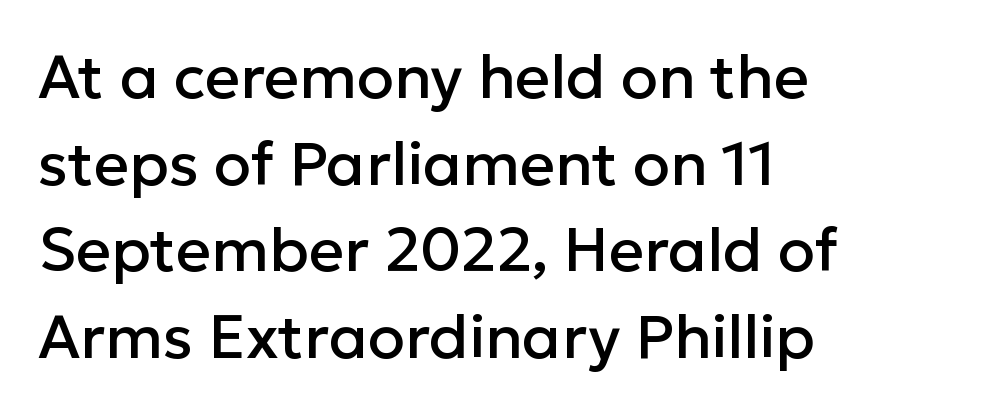
The image shows 61 px sans-serif type, upright; set left-aligned, normal line spacing (1.42x), normal letter spacing, not underlined; low stroke contrast and a medium x-height.
